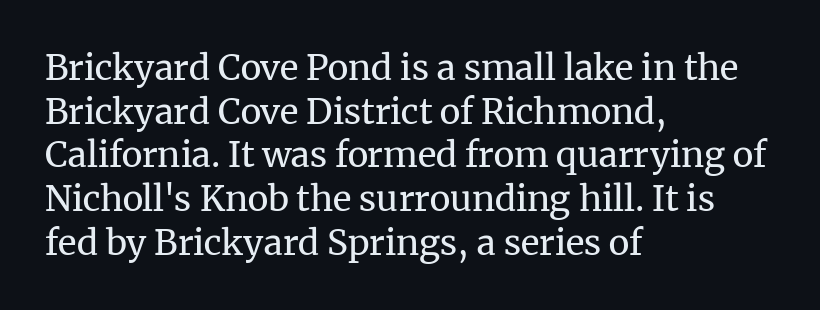
The image shows 35 px regular-weight serif type, upright; set left-aligned, normal line spacing (1.25x), normal letter spacing, not underlined; medium stroke contrast and a medium x-height.
